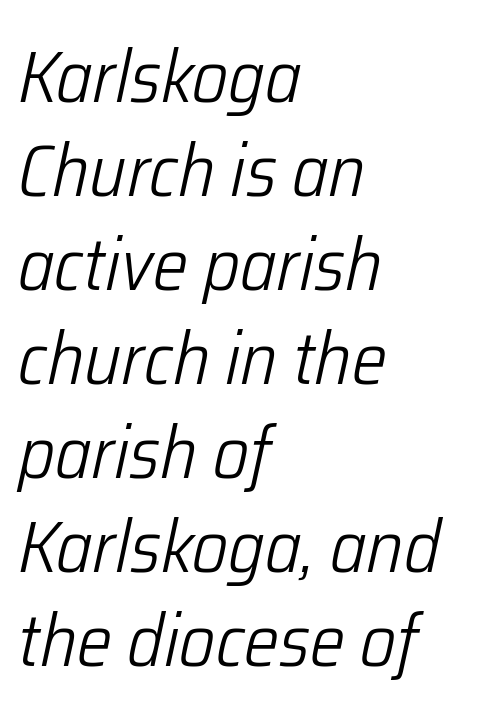
These lines are set flush left with a ragged right edge. Looking at the ascenders, they clearly lean. The cut favours lightness, reaching ordinary text weight at its darkest. The letters advance in unequal steps, a hallmark of proportional type.
